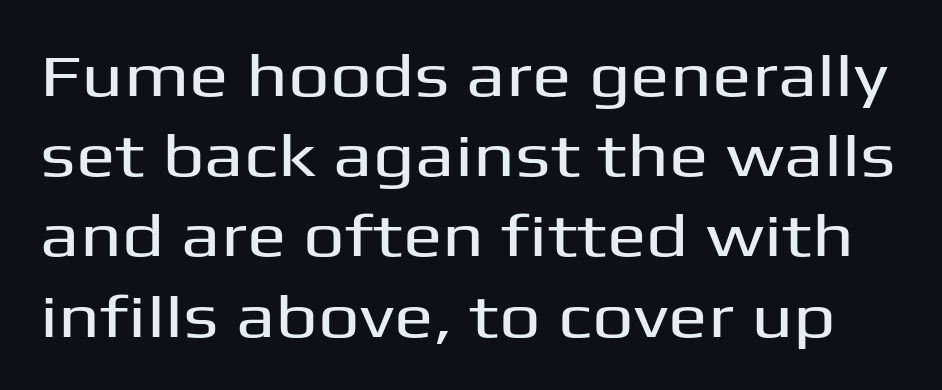
{"serif": "no", "italic": "no", "width": "wide", "stroke_contrast": "medium", "x_height": "medium", "monospaced": "no", "underline": "no", "line_spacing": "normal", "line_spacing_ratio": 1.36, "letter_spacing": "normal", "letter_spacing_em": 0.0, "glyph_px": 59}
